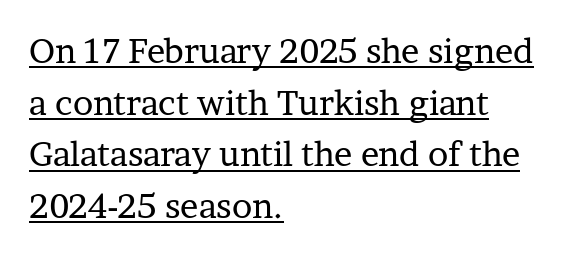
The image shows 34 px regular-weight serif type, upright; set left-aligned, normal line spacing (1.52x), normal letter spacing, underlined; low stroke contrast and a medium x-height.
